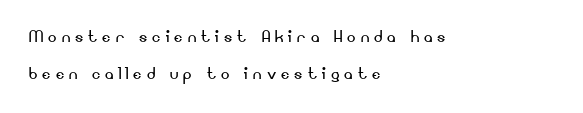
Stems and bowls with no extra thickness — not bold. Vertical strokes here are truly vertical. Line starts are locked; line ends wander. The zone under the glyphs is completely vacant. The letters are spread apart with noticeably loose tracking.
